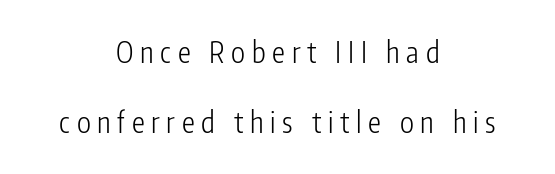
Q: Is the text bold? A: No.
Q: Is the text italic (slanted)? A: No, it is upright.
Q: Is the typeface a serif or a sans-serif typeface? A: Sans-serif.
Q: Is the text underlined? A: No.
Q: How is the paragraph aligned? A: Centered.
Q: Is the spacing between letters normal or unusually wide? A: Unusually wide.
Q: Is the spacing between lines tight, normal or loose? A: Loose.
Q: Width (condensed, normal, or wide)? A: Condensed.
Q: Stroke contrast? A: Low.
Q: x-height? A: Medium.
Q: Monospaced? A: No.
